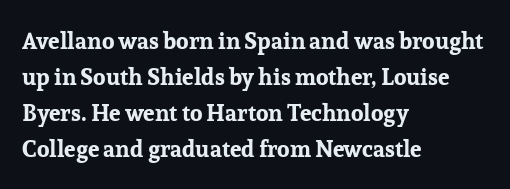
Q: Is the text bold? A: Yes.
Q: Is the text italic (slanted)? A: No, it is upright.
Q: Is the text underlined? A: No.
Q: How is the paragraph aligned? A: Left-aligned.
Q: Is the spacing between letters normal or unusually wide? A: Normal.
Q: Is the spacing between lines tight, normal or loose? A: Normal.
